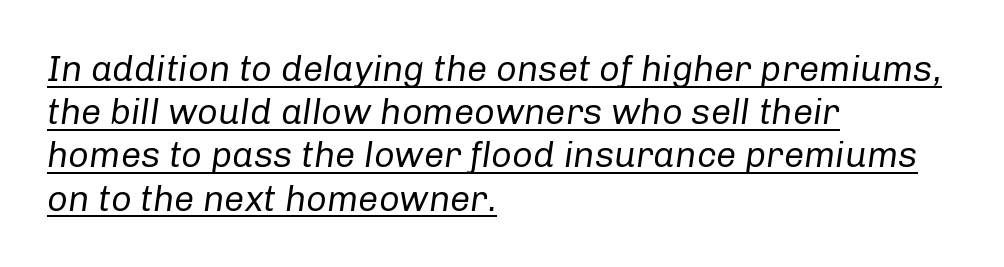
The image shows 36 px regular-weight type, italic (leaning right); set left-aligned, line spacing 1.2x, normal letter spacing, underlined; low stroke contrast and a medium x-height.
